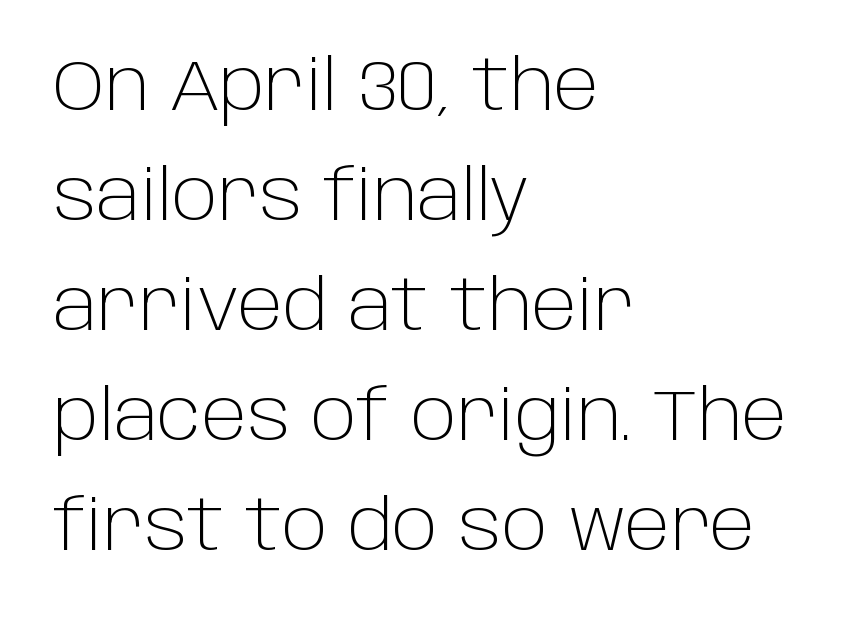
The image shows 71 px light sans-serif type, upright; set left-aligned, normal line spacing (1.55x), normal letter spacing, not underlined; low stroke contrast and a large x-height.
